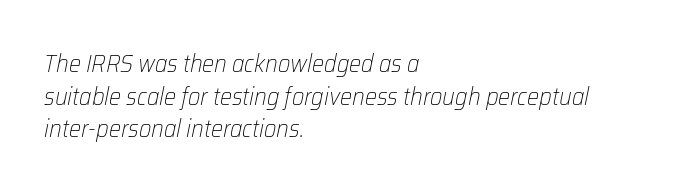
{"italic": "yes", "lean": "right", "slant_degrees": 12, "bold": "no", "underline": "no", "align": "left", "line_spacing": "normal", "line_spacing_ratio": 1.36, "letter_spacing": "normal", "letter_spacing_em": 0.0, "glyph_px": 24}
